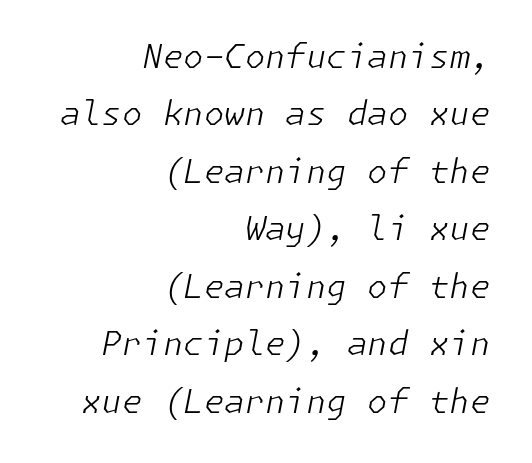
The image shows 33 px light type, italic (leaning right); set right-aligned, line spacing 1.74x, normal letter spacing, not underlined; low stroke contrast and a medium x-height.
